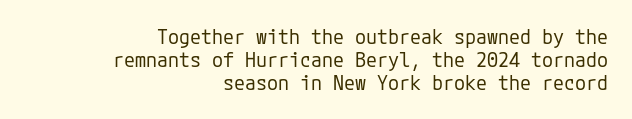
Only glyphs here, with clear space below each row. The strokes carry an ordinary text weight at most. The font's upright variant was chosen for this text. Compared with a flush-left layout, this one pins lines to the opposite, right side.
